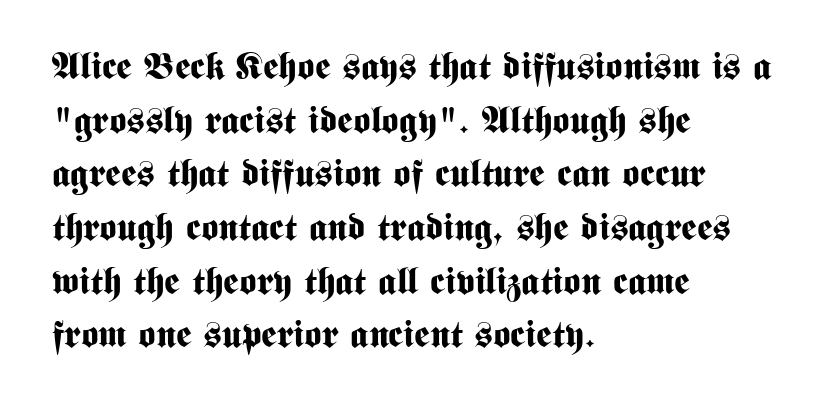
In terms of letterform style, serifs are entirely absent. In CSS terms this would be text-align: left. Do the characters align in a grid? No, the font is proportional. A typesetter would mark this as roman, not italic. Summary of weight: heavy, a full bold. Observe the ordinary spacing: letters are neighbours, not strangers.
